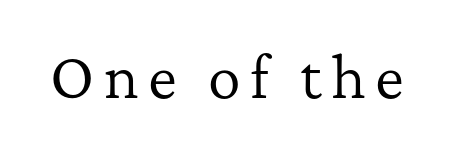
The image shows 55 px regular-weight serif type, upright; set not underlined; low stroke contrast and a medium x-height.
